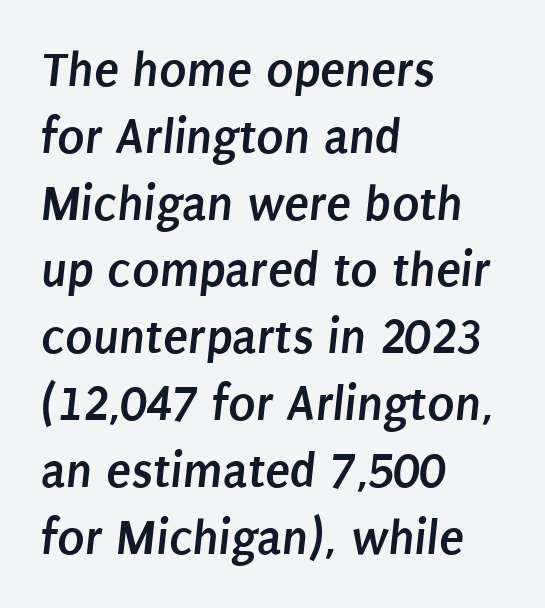
{"serif": "no", "bold": "yes", "weight": "semibold", "width": "condensed", "stroke_contrast": "low", "x_height": "large", "monospaced": "no", "underline": "no", "align": "left", "line_spacing": "normal", "line_spacing_ratio": 1.31, "letter_spacing": "normal", "letter_spacing_em": 0.0, "glyph_px": 51}
